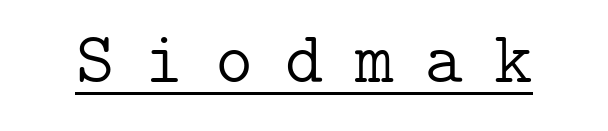
Q: Is the text bold? A: No.
Q: Is the text italic (slanted)? A: No, it is upright.
Q: Is the typeface a serif or a sans-serif typeface? A: Serif.
Q: Is the text underlined? A: Yes.
Q: Is the spacing between letters normal or unusually wide? A: Unusually wide.
Q: Width (condensed, normal, or wide)? A: Normal.
Q: Stroke contrast? A: Low.
Q: x-height? A: Medium.
